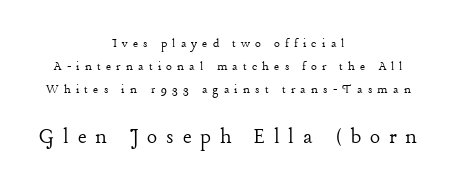
The image shows 24 px text type, upright; set centered, normal line spacing (1.65x), unusually wide letter spacing (+0.37 em), not underlined; the second (bottom) block is 1.71x larger.
